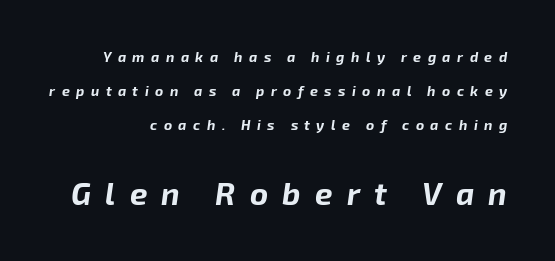
Q: Is the text bold? A: Yes.
Q: Is the text italic (slanted)? A: Yes, it leans right by about 8 degrees.
Q: Is the text underlined? A: No.
Q: How is the paragraph aligned? A: Right-aligned.
Q: Is the spacing between letters normal or unusually wide? A: Unusually wide.
Q: Is the spacing between lines tight, normal or loose? A: Loose.
Q: Which block of text is set in a larger size, the first (top) or the second (bottom)? A: The second (bottom) one.
Q: Width (condensed, normal, or wide)? A: Normal.
Q: Stroke contrast? A: Low.
Q: x-height? A: Medium.
Q: Monospaced? A: No.
